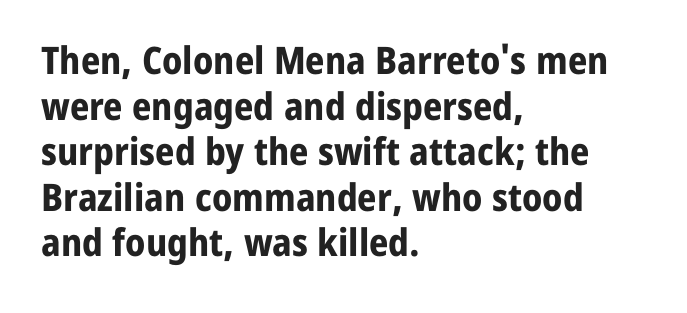
In terms of posture, this sample is upright. Nobody drew a line under any word here. Short note: letters normally spaced. These lines are rendered in a variable-pitch font. The font is running at its bold setting.
